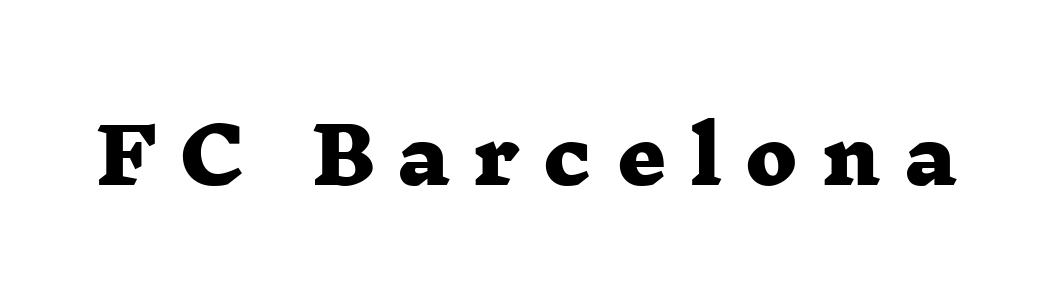
Here the designer chose a conventional face with non-uniform glyph widths. Check under the words: just untouched page. You'd pick this weight for a headline — it's a proper bold. Someone cranked the tracking dial way up on this one.
